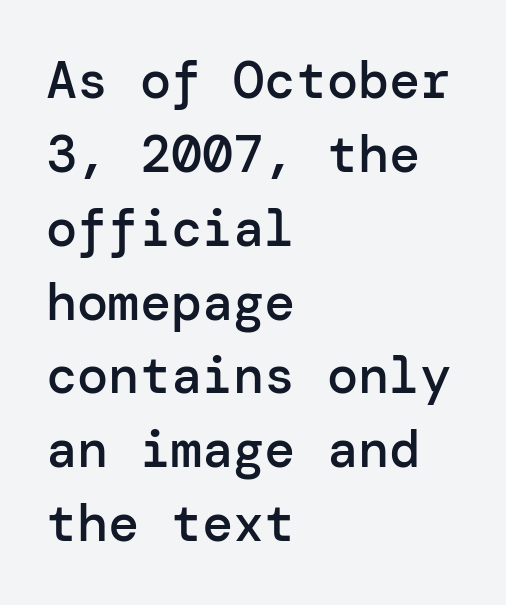
{"serif": "no", "italic": "no", "bold": "semi", "weight": "semibold", "width": "normal", "stroke_contrast": "low", "x_height": "medium", "underline": "no", "align": "left", "line_spacing": "normal", "line_spacing_ratio": 1.42, "letter_spacing": "normal", "letter_spacing_em": 0.0, "glyph_px": 52}
